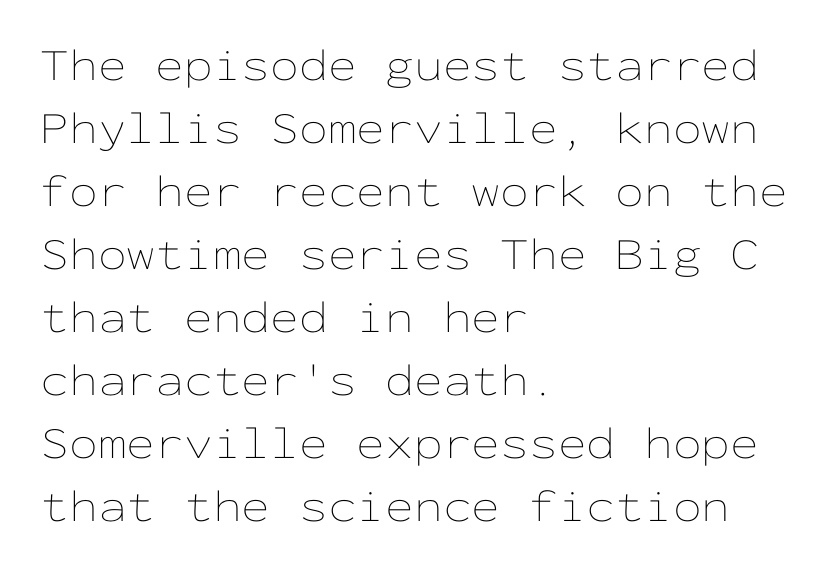
Is the stroke heavy? The answer is a plain regular-or-lighter. A bare baseline throughout the passage. Every stem runs plumb, perpendicular to the baseline. The tracking reads as untouched default to a designer's eye.
